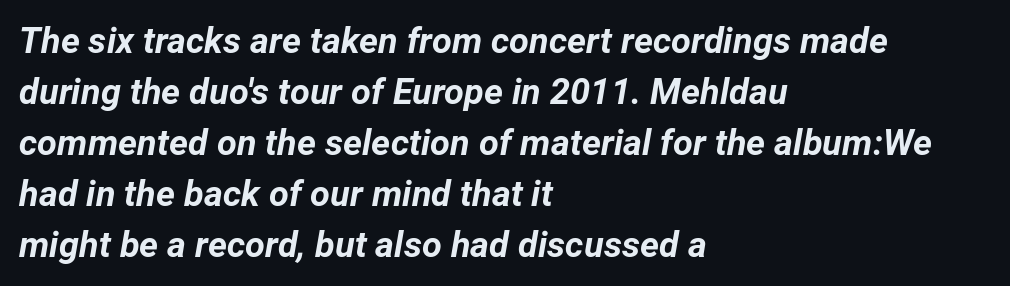
Q: Is the text bold? A: Yes.
Q: Is the text italic (slanted)? A: Yes, it leans right by about 12 degrees.
Q: Is the text underlined? A: No.
Q: How is the paragraph aligned? A: Left-aligned.
Q: Is the spacing between letters normal or unusually wide? A: Normal.
Q: Is the spacing between lines tight, normal or loose? A: Normal.
Q: Width (condensed, normal, or wide)? A: Normal.
Q: Stroke contrast? A: Low.
Q: x-height? A: Medium.
Q: Monospaced? A: No.
